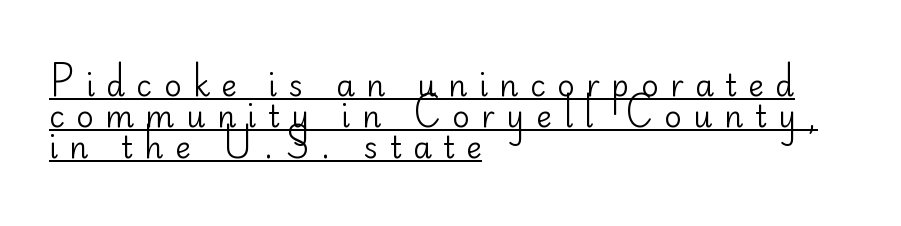
The image shows 30 px regular-weight sans-serif type, upright; set left-aligned, tight line spacing (1.03x), unusually wide letter spacing (+0.38 em), underlined; low stroke contrast and a small x-height.
